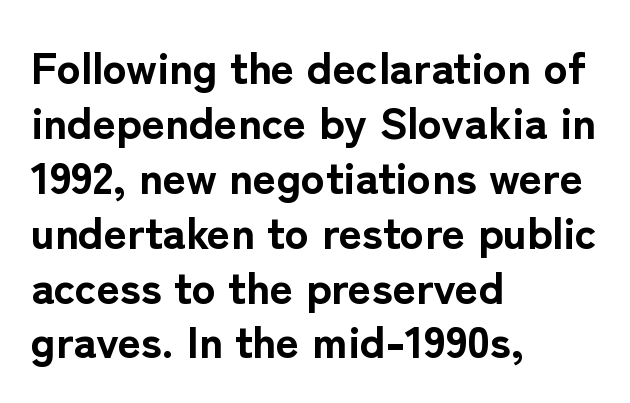
The image shows 45 px bold sans-serif type, upright; set left-aligned, line spacing 1.22x, normal letter spacing, not underlined; low stroke contrast and a medium x-height.
